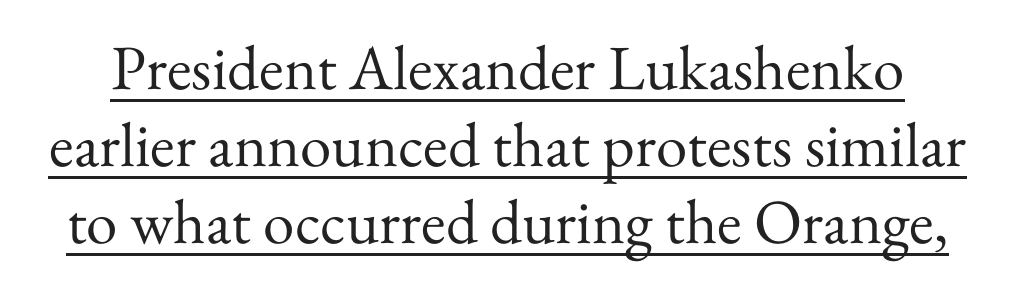
This sample has the flowing, uneven cadence of proportional lettering. Stems here are at most as thick as an everyday book face. Upright lettering throughout. Between one letter and the next there's only the usual sliver of space. In designer terms, the underline attribute is active on this setting.
